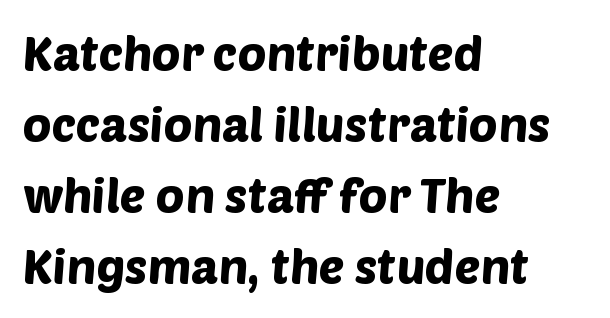
{"serif": "no", "width": "normal", "stroke_contrast": "low", "x_height": "large", "monospaced": "no", "underline": "no", "align": "left", "line_spacing": "normal", "line_spacing_ratio": 1.48, "letter_spacing": "normal", "letter_spacing_em": 0.0, "glyph_px": 48}
